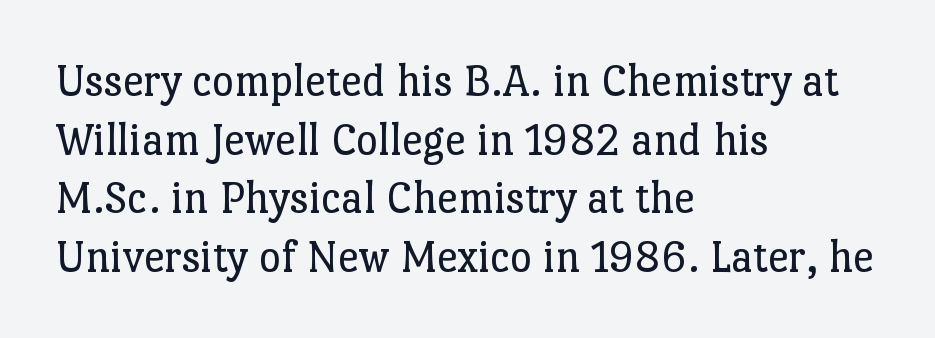
The image shows 47 px regular-weight serif type, upright; set left-aligned, normal line spacing (1.25x), normal letter spacing, not underlined; low stroke contrast and a medium x-height.
